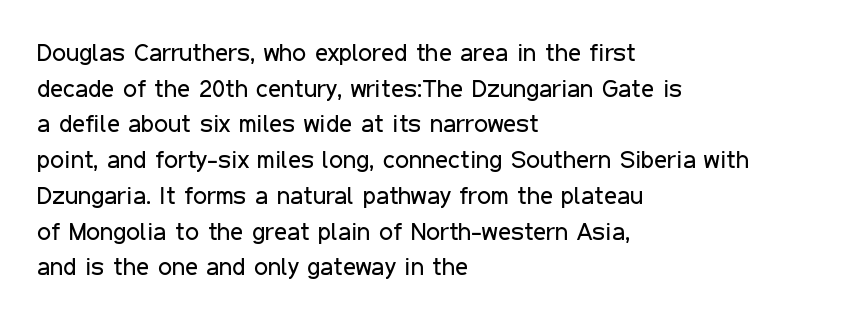
No word sits above an underline. These lines stack with their left ends in a neat column. The line-height multiplier appears to be the usual default. Ordinary non-slanted type is in use. Students, note that the glyphs here touch the page at normal intervals.
